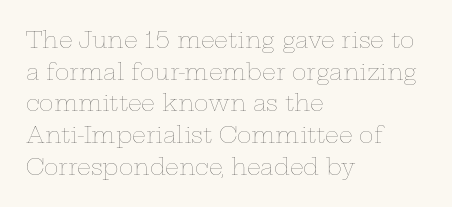
The image shows 22 px text type, upright; set left-aligned, normal line spacing (1.44x), normal letter spacing, not underlined.
